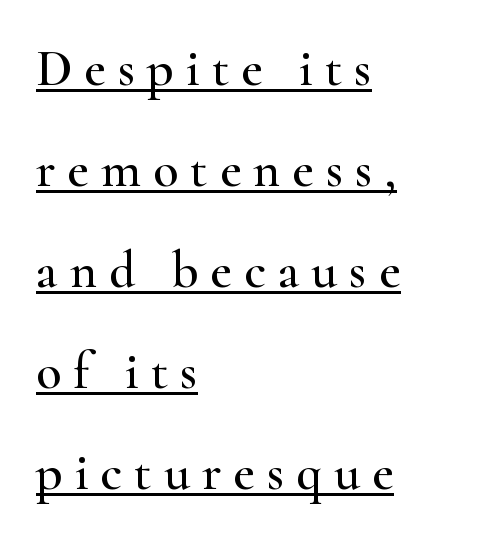
Q: Is the text italic (slanted)? A: No, it is upright.
Q: Is the typeface a serif or a sans-serif typeface? A: Serif.
Q: Is the text underlined? A: Yes.
Q: How is the paragraph aligned? A: Left-aligned.
Q: Is the spacing between letters normal or unusually wide? A: Unusually wide.
Q: Is the spacing between lines tight, normal or loose? A: Loose.
Q: Width (condensed, normal, or wide)? A: Wide.
Q: Stroke contrast? A: High.
Q: x-height? A: Small.
Q: Monospaced? A: No.
